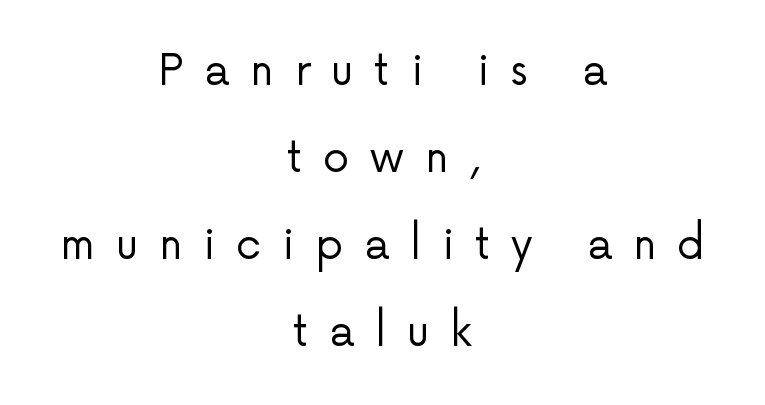
Q: Is the text bold? A: No.
Q: Is the text italic (slanted)? A: No, it is upright.
Q: Is the typeface a serif or a sans-serif typeface? A: Sans-serif.
Q: Is the text underlined? A: No.
Q: How is the paragraph aligned? A: Centered.
Q: Is the spacing between letters normal or unusually wide? A: Unusually wide.
Q: Is the spacing between lines tight, normal or loose? A: Loose.
Q: Width (condensed, normal, or wide)? A: Normal.
Q: Stroke contrast? A: Low.
Q: x-height? A: Medium.
Q: Monospaced? A: No.
